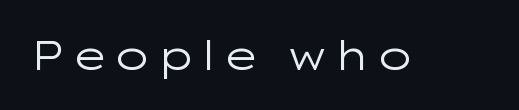
Q: Is the text bold? A: No.
Q: Is the text italic (slanted)? A: No, it is upright.
Q: Is the typeface a serif or a sans-serif typeface? A: Sans-serif.
Q: Is the text underlined? A: No.
Q: Width (condensed, normal, or wide)? A: Wide.
Q: Stroke contrast? A: Low.
Q: x-height? A: Medium.
Q: Monospaced? A: No.
